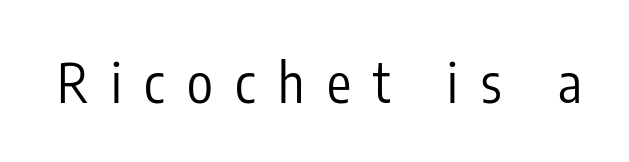
Characters follow at a spacing far wider than the type designer built in. If you drew a line through each stem, it would be perfectly vertical. Look at the bottom of the vertical strokes: they stop flat, with no serifs. Unbolded letterforms with no extra heft.
